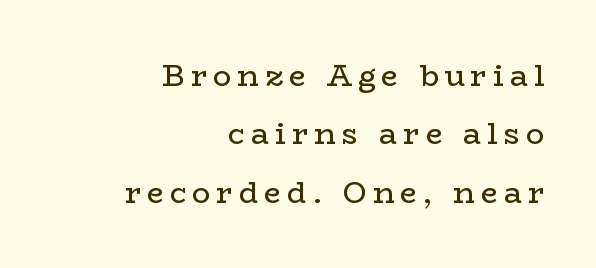
Q: Is the text bold? A: No.
Q: Is the text italic (slanted)? A: No, it is upright.
Q: Is the typeface a serif or a sans-serif typeface? A: Serif.
Q: Is the text underlined? A: No.
Q: How is the paragraph aligned? A: Right-aligned.
Q: Is the spacing between letters normal or unusually wide? A: Unusually wide.
Q: Is the spacing between lines tight, normal or loose? A: Loose.
Q: Width (condensed, normal, or wide)? A: Wide.
Q: Stroke contrast? A: Low.
Q: x-height? A: Medium.
Q: Monospaced? A: No.
